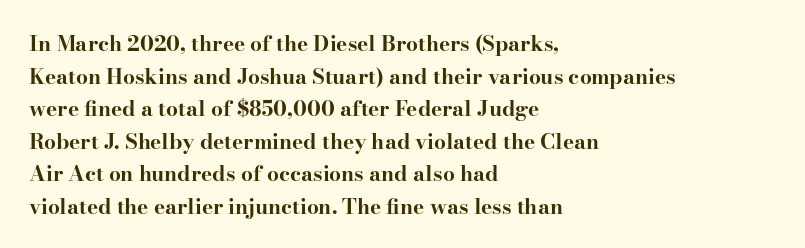
Q: Is the text bold? A: Yes.
Q: Is the text italic (slanted)? A: No, it is upright.
Q: Is the text underlined? A: No.
Q: How is the paragraph aligned? A: Left-aligned.
Q: Is the spacing between letters normal or unusually wide? A: Normal.
Q: Is the spacing between lines tight, normal or loose? A: Normal.
